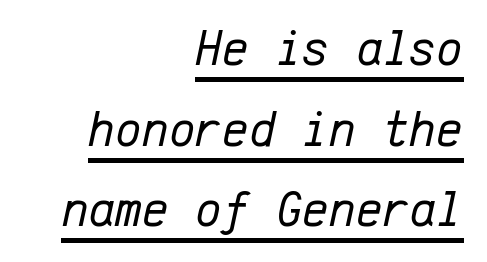
The image shows 51 px regular-weight type, italic (leaning right), monospaced; set right-aligned, normal line spacing (1.58x), normal letter spacing, underlined; low stroke contrast and a medium x-height.
